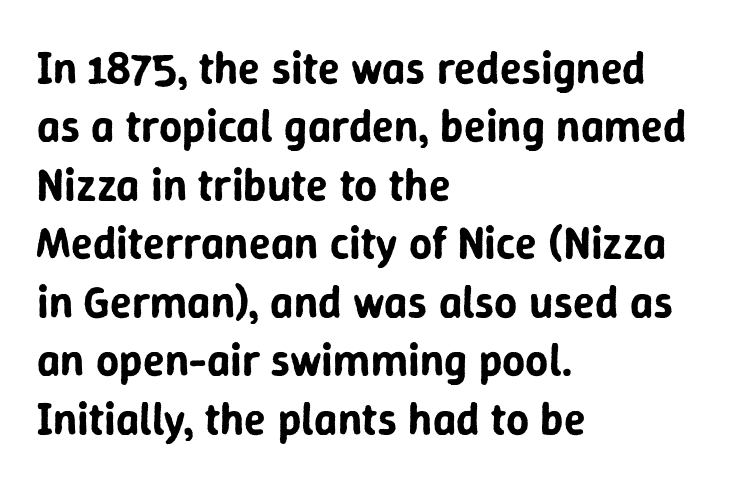
Rows of type keep a routine distance in the vertical direction. Check where the strokes stop: nothing finishes them off — pure sans. Does extra space separate the letters? No, they use regular spacing. Every character sits straight up, as roman type does.
